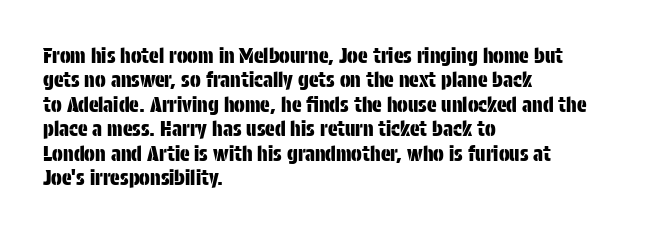
{"italic": "no", "underline": "no", "align": "left", "line_spacing_ratio": 1.22, "letter_spacing": "normal", "letter_spacing_em": 0.0, "glyph_px": 20}
